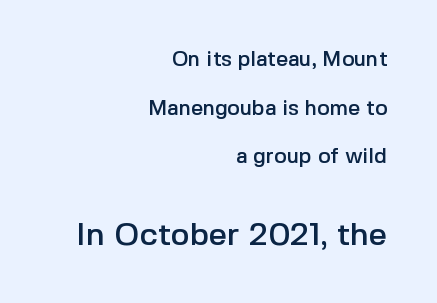
{"serif": "no", "italic": "no", "width": "normal", "x_height": "medium", "monospaced": "no", "underline": "no", "align": "right", "line_spacing": "loose", "line_spacing_ratio": 2.31, "letter_spacing": "normal", "letter_spacing_em": 0.0, "larger_block": "second", "size_ratio": 1.52, "glyph_px": 32}
